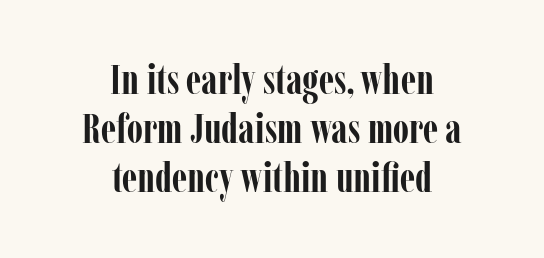
{"serif": "yes", "italic": "no", "bold": "yes", "weight": "semibold", "width": "condensed", "stroke_contrast": "low", "x_height": "medium", "monospaced": "no", "underline": "no", "align": "center", "line_spacing_ratio": 1.17, "letter_spacing": "normal", "letter_spacing_em": 0.0, "glyph_px": 42}
